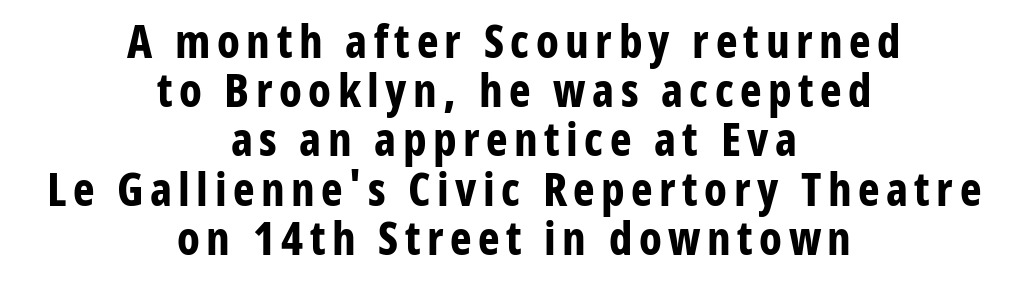
Upright lettering throughout. These lines huddle together more closely than default settings would place them. The words here are not underlined. This sample uses a sans-serif face. Note the varied advance widths — an 'i' is clearly narrower than an 'm'.
